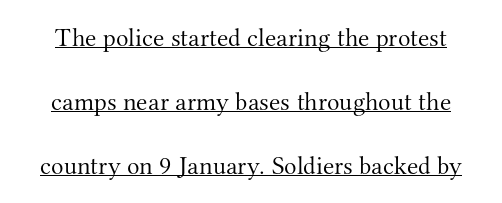
Compared with typical paragraphs, the rows here are farther apart. This reads as an unemphasized weight, regular at the heaviest. Tall strokes in this sample are plumb rather than angled. These characters rest on top of a visible drawn line. Each word holds together tightly as a unit, with standard inter-letter gaps.
